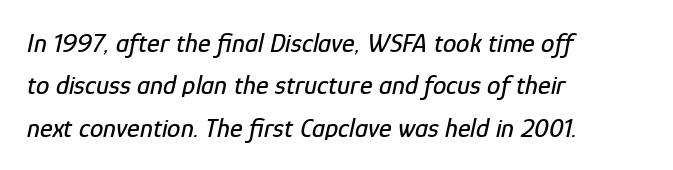
Q: Is the text italic (slanted)? A: Yes, it leans right by about 12 degrees.
Q: Is the text underlined? A: No.
Q: How is the paragraph aligned? A: Left-aligned.
Q: Is the spacing between letters normal or unusually wide? A: Normal.
Q: Is the spacing between lines tight, normal or loose? A: Normal.
